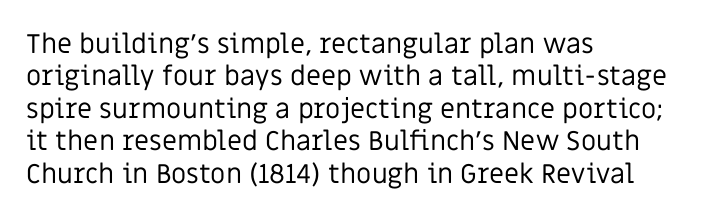
Q: Is the text bold? A: No.
Q: Is the text italic (slanted)? A: No, it is upright.
Q: Is the text underlined? A: No.
Q: How is the paragraph aligned? A: Left-aligned.
Q: Is the spacing between letters normal or unusually wide? A: Normal.
